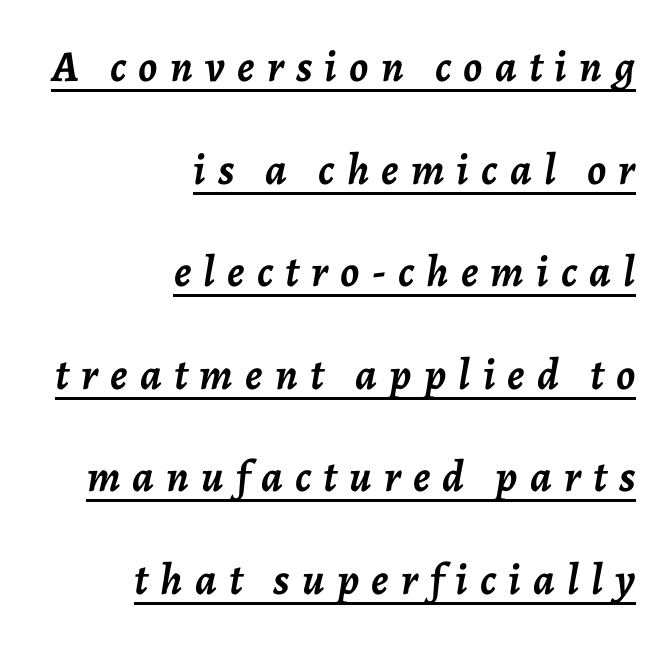
The image shows 44 px semibold type, italic (leaning right); set right-aligned, loose line spacing (2.33x), unusually wide letter spacing (+0.28 em), underlined; low stroke contrast and a medium x-height.
